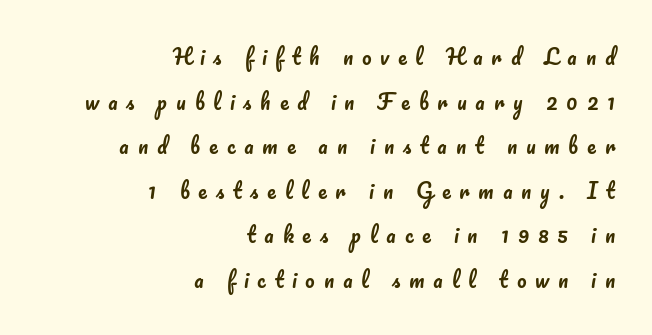
{"underline": "no", "align": "right", "line_spacing": "loose", "line_spacing_ratio": 2.12, "letter_spacing": "wide", "letter_spacing_em": 0.42, "glyph_px": 21}
